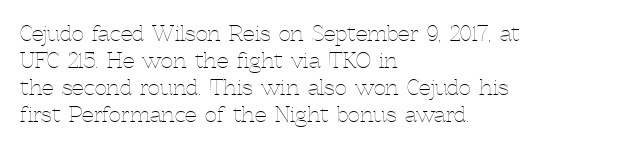
The image shows 21 px text type, upright; set left-aligned, normal line spacing (1.29x), normal letter spacing, not underlined.
